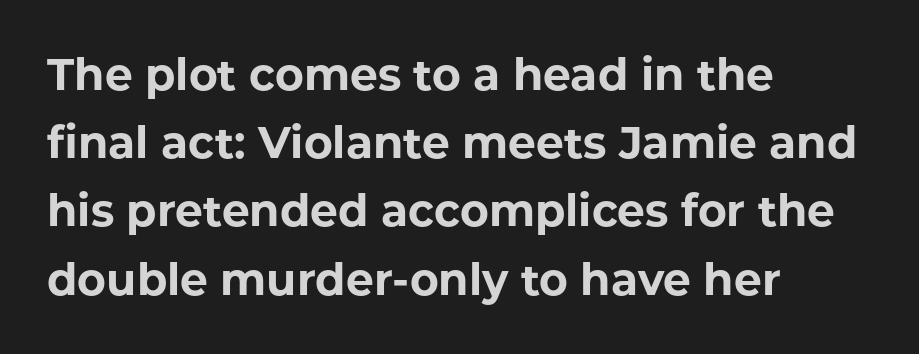
Students, observe: this is what conventionally led text looks like. Horizontal alignment here is leftward, the default for most running prose. The space beneath each line is pristine and unruled. Here the designer chose a conventional face with non-uniform glyph widths. When letters stand straight like this, we call the style roman or upright. You'd pick this weight for a headline — it's a proper bold.
